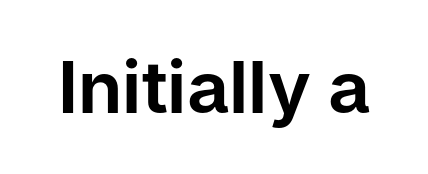
The image shows 72 px sans-serif type, upright; set normal letter spacing, not underlined; low stroke contrast and a medium x-height.
